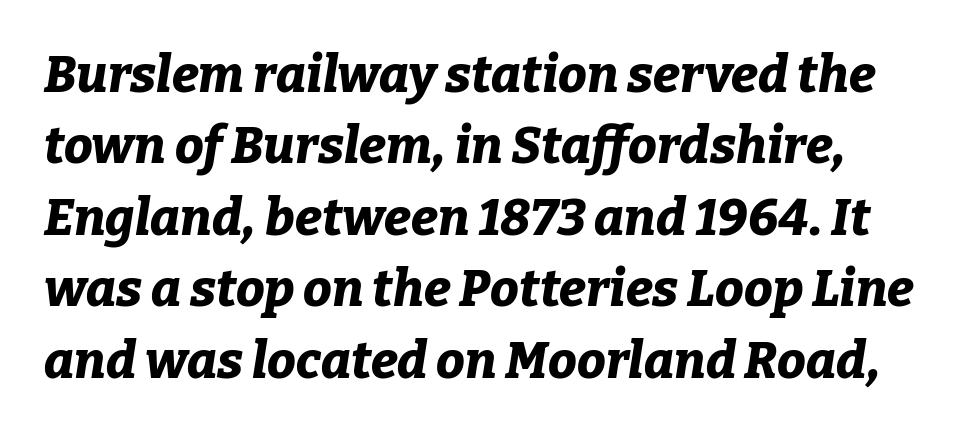
The image shows 51 px bold type, italic (leaning right); set normal line spacing (1.4x), normal letter spacing, not underlined; low stroke contrast and a medium x-height.
